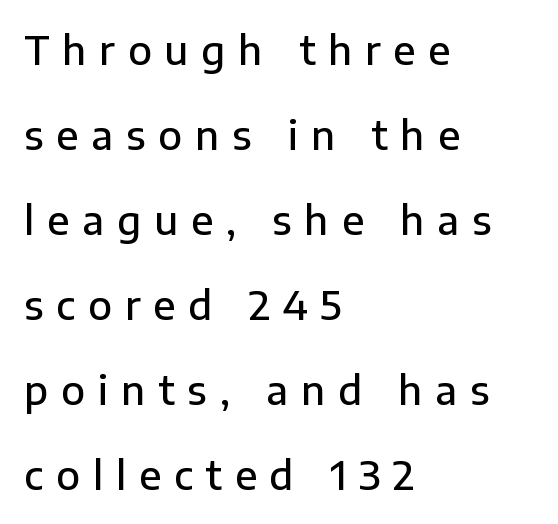
Q: Is the text bold? A: Semi-bold.
Q: Is the text italic (slanted)? A: No, it is upright.
Q: Is the typeface a serif or a sans-serif typeface? A: Sans-serif.
Q: Is the text underlined? A: No.
Q: How is the paragraph aligned? A: Left-aligned.
Q: Is the spacing between letters normal or unusually wide? A: Unusually wide.
Q: Is the spacing between lines tight, normal or loose? A: Loose.
Q: Width (condensed, normal, or wide)? A: Normal.
Q: Stroke contrast? A: Low.
Q: x-height? A: Medium.
Q: Monospaced? A: No.
